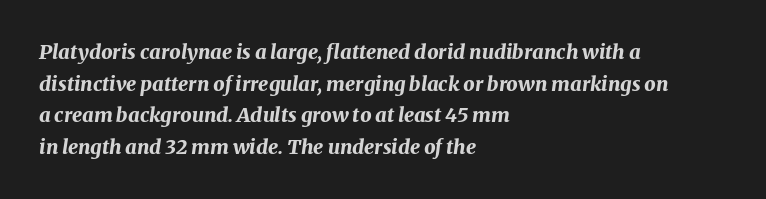
The area under the type is left untouched. There's an unmistakable incline to the writing here. Horizontally, the lines are justified to the leading edge only. Inter-character spacing is left at the font's built-in metrics. Typographic density is high because the face is bold.
